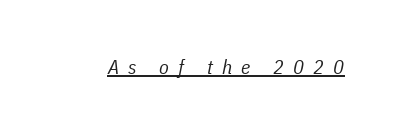
Q: Is the text bold? A: No.
Q: Is the text italic (slanted)? A: Yes, it leans right by about 11 degrees.
Q: Is the text underlined? A: Yes.
Q: Is the spacing between letters normal or unusually wide? A: Unusually wide.
